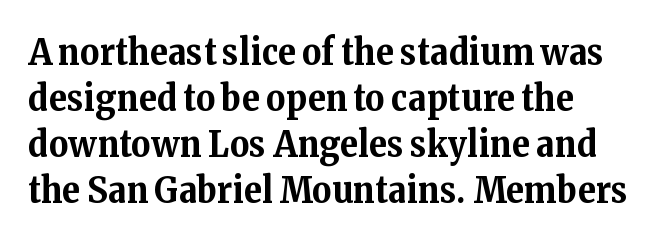
{"serif": "yes", "italic": "no", "bold": "yes", "weight": "bold", "width": "normal", "stroke_contrast": "medium", "x_height": "medium", "monospaced": "no", "underline": "no", "align": "left", "line_spacing_ratio": 1.24, "letter_spacing": "normal", "letter_spacing_em": 0.0, "glyph_px": 37}
